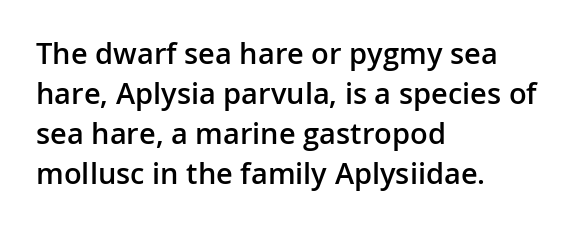
{"serif": "no", "italic": "no", "bold": "semi", "weight": "semibold", "width": "normal", "stroke_contrast": "low", "x_height": "medium", "monospaced": "no", "underline": "no", "align": "left", "line_spacing": "normal", "line_spacing_ratio": 1.38, "letter_spacing": "normal", "letter_spacing_em": 0.0, "glyph_px": 29}
